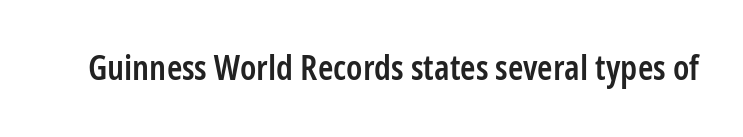
{"serif": "no", "italic": "no", "bold": "semi", "weight": "semibold", "width": "condensed", "stroke_contrast": "low", "x_height": "medium", "monospaced": "no", "underline": "no", "letter_spacing": "normal", "letter_spacing_em": 0.0, "glyph_px": 35}
